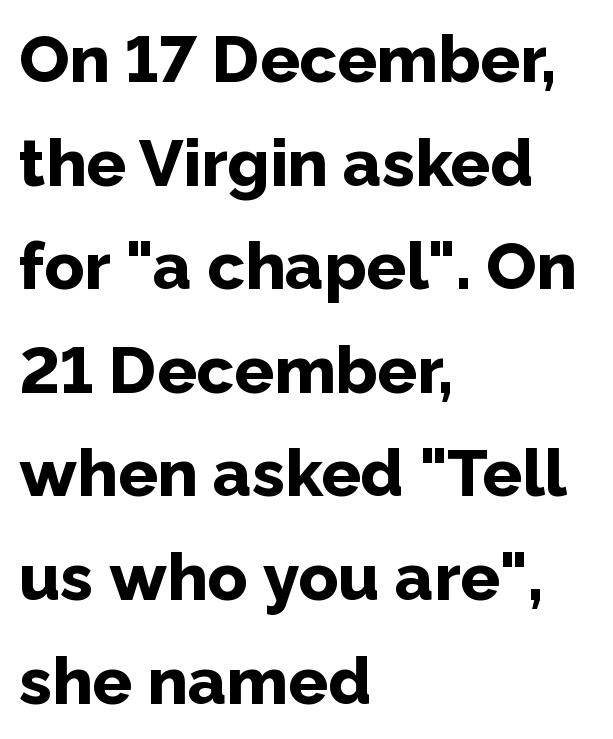
Reading down the block, your eye returns to a fixed left position each line. A full-strength bold gives these letters their thick strokes. Anything drawn beneath the words? Only blank space. Standard letterfit; no display-style spreading of the glyphs. Ordinary non-slanted type is in use. Unlike a traditional serif, this face leaves its strokes unadorned.
